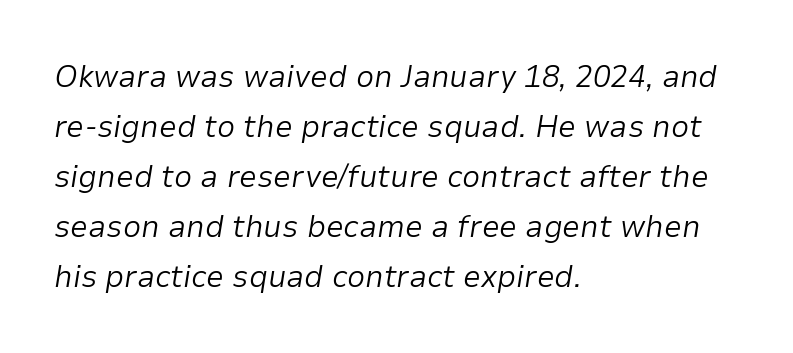
{"italic": "yes", "lean": "right", "slant_degrees": 9, "bold": "no", "weight": "light", "width": "normal", "stroke_contrast": "low", "x_height": "medium", "monospaced": "no", "underline": "no", "align": "left", "line_spacing": "normal", "line_spacing_ratio": 1.56, "letter_spacing": "normal", "letter_spacing_em": 0.0, "glyph_px": 32}
